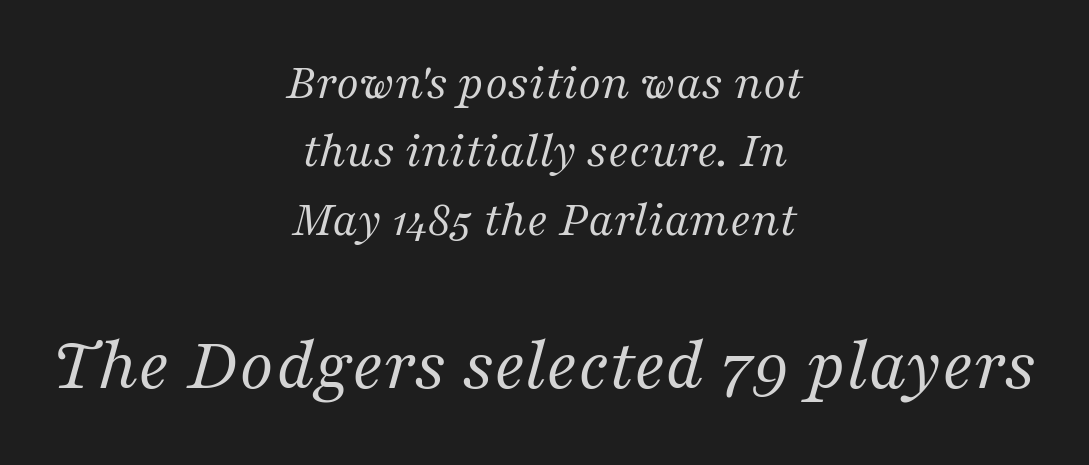
Q: Is the text bold? A: No.
Q: Is the text italic (slanted)? A: Yes, it leans right by about 16 degrees.
Q: Is the typeface a serif or a sans-serif typeface? A: Serif.
Q: Is the text underlined? A: No.
Q: How is the paragraph aligned? A: Centered.
Q: Is the spacing between letters normal or unusually wide? A: Normal.
Q: Is the spacing between lines tight, normal or loose? A: Normal.
Q: Which block of text is set in a larger size, the first (top) or the second (bottom)? A: The second (bottom) one.
Q: Width (condensed, normal, or wide)? A: Normal.
Q: Stroke contrast? A: Medium.
Q: x-height? A: Medium.
Q: Monospaced? A: No.
